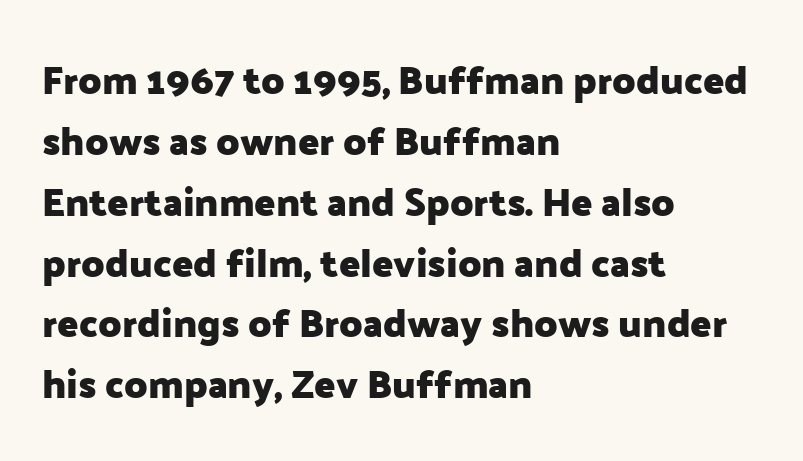
Each glyph is drawn with heavy, bold strokes. Think of a printed novel: that variable character pitch is what you see here. Compared with typical paragraphs, the rows here are spaced about the same. Letters rest on an invisible, unmarked baseline.
